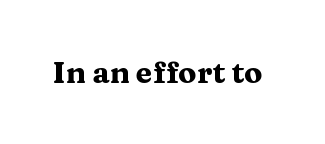
Q: Is the text bold? A: Yes.
Q: Is the text italic (slanted)? A: No, it is upright.
Q: Is the typeface a serif or a sans-serif typeface? A: Serif.
Q: Is the text underlined? A: No.
Q: Is the spacing between letters normal or unusually wide? A: Normal.
Q: Width (condensed, normal, or wide)? A: Wide.
Q: Stroke contrast? A: Medium.
Q: x-height? A: Medium.
Q: Monospaced? A: No.
